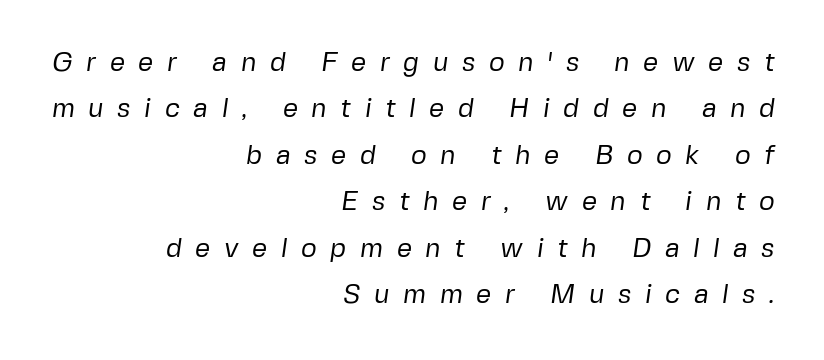
{"bold": "no", "underline": "no", "align": "right", "line_spacing_ratio": 1.72, "letter_spacing": "wide", "letter_spacing_em": 0.5, "glyph_px": 27}
